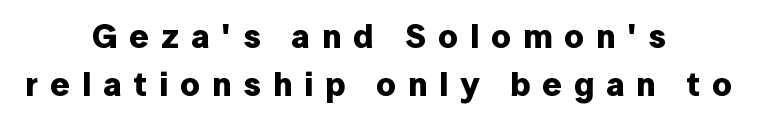
{"serif": "no", "italic": "no", "bold": "yes", "weight": "bold", "width": "normal", "stroke_contrast": "low", "x_height": "medium", "monospaced": "no", "underline": "no", "align": "center", "line_spacing": "normal", "line_spacing_ratio": 1.4, "letter_spacing": "wide", "letter_spacing_em": 0.35, "glyph_px": 34}
